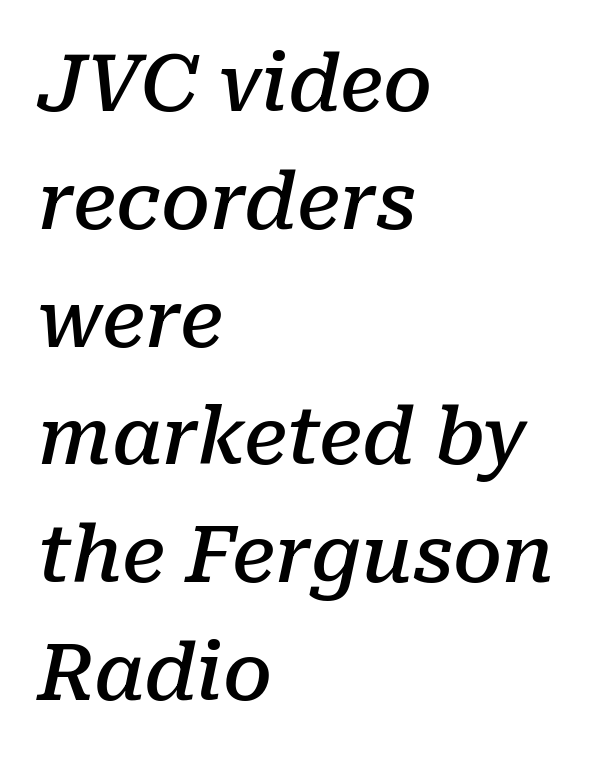
Does the lettering tilt? It does — this is italic. The rag falls on the right side of this text block. Are there feet on the stems? There are — it's a serif. Honestly, the row spacing looks completely unremarkable. The zone under the glyphs is completely vacant. Students, note that the glyphs here touch the page at normal intervals.
